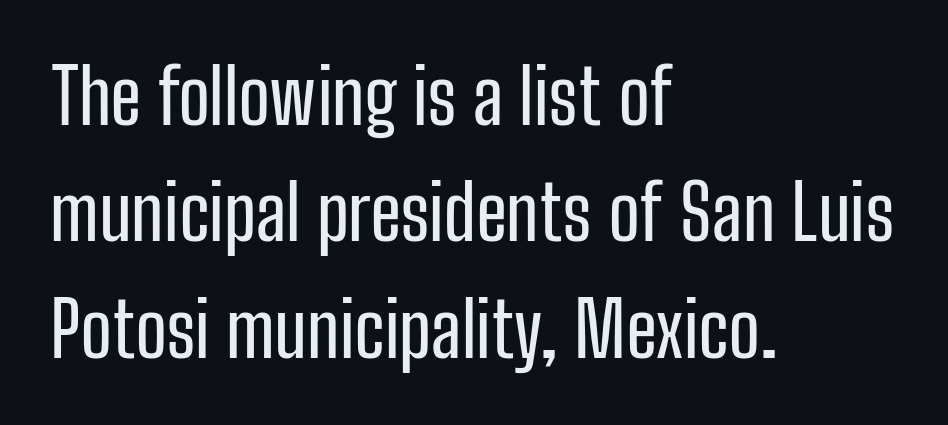
Type without underlining. The rendering uses a moderate line-height, typical for paragraphs. This is sans-serif lettering, the kind often seen on screens and signage. This sample has the flowing, uneven cadence of proportional lettering. This is roman type, the default non-slanted kind.
